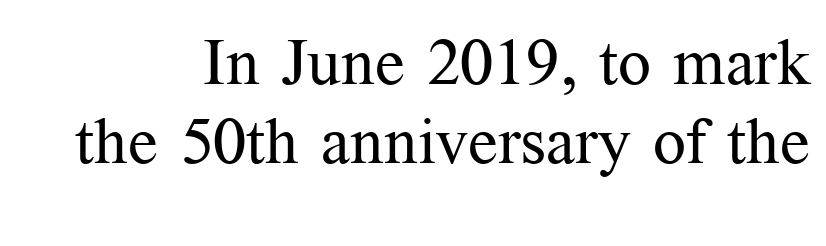
{"serif": "yes", "italic": "no", "bold": "no", "weight": "regular", "width": "normal", "stroke_contrast": "medium", "x_height": "medium", "monospaced": "no", "underline": "no", "align": "right", "line_spacing_ratio": 1.22, "letter_spacing": "normal", "letter_spacing_em": 0.0, "glyph_px": 65}
